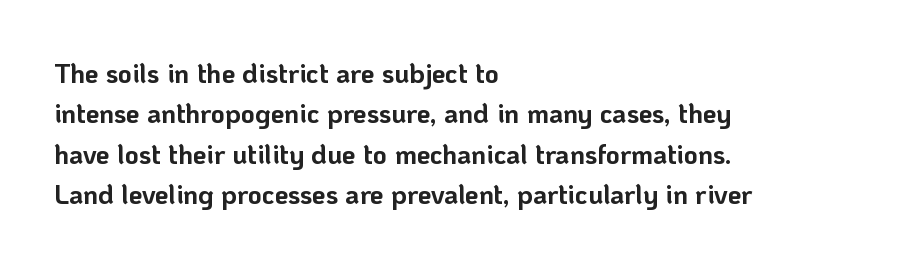
Q: Is the text bold? A: Yes.
Q: Is the text italic (slanted)? A: No, it is upright.
Q: Is the text underlined? A: No.
Q: How is the paragraph aligned? A: Left-aligned.
Q: Is the spacing between letters normal or unusually wide? A: Normal.
Q: Is the spacing between lines tight, normal or loose? A: Normal.
